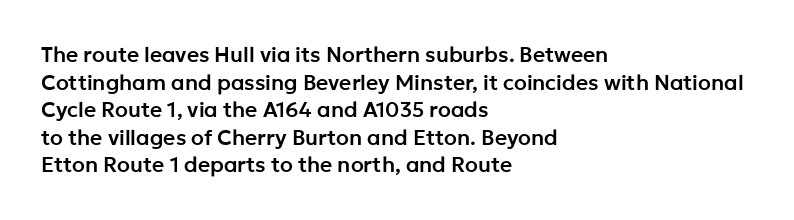
Line starts are locked; line ends wander. Leading matches the norm, producing a regular column. Characters remain perfectly vertical along every line. The area under the type is left untouched. Caption: standard tracking, unaltered.
